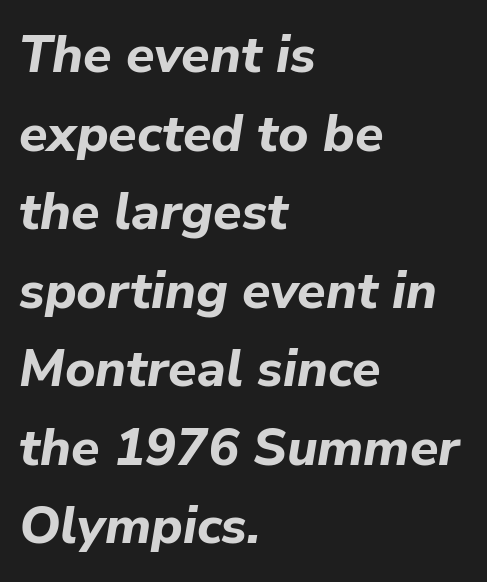
The letters advance in unequal steps, a hallmark of proportional type. Descender tails drop into unmarked territory. Does the copy run flush right? No — it runs flush left. Spacing between characters is what you'd get straight out of the box. Heft: maximum for text — a bold. An italicized treatment has been applied to the whole sample.
